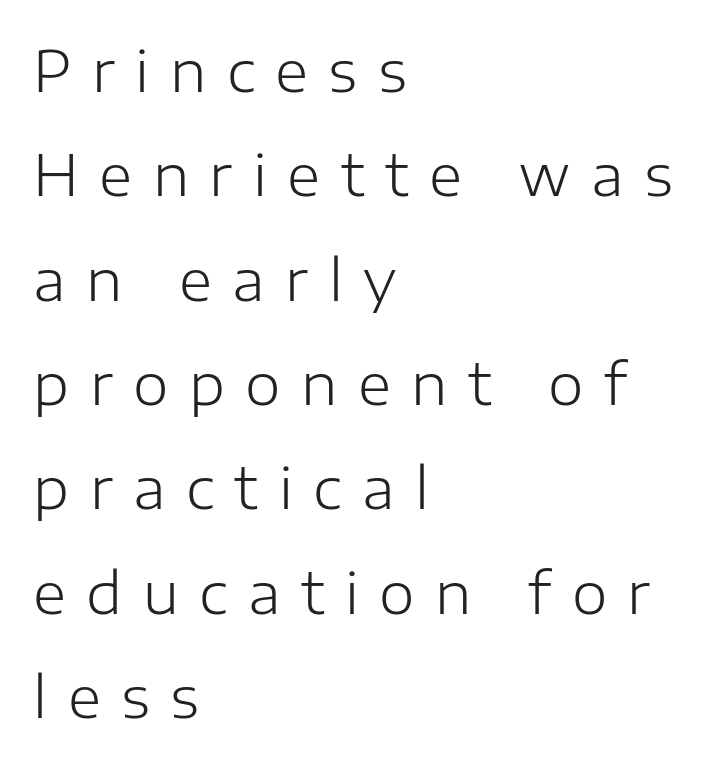
The image shows 57 px light sans-serif type, upright; set left-aligned, line spacing 1.83x, unusually wide letter spacing (+0.36 em), not underlined; low stroke contrast and a medium x-height.
